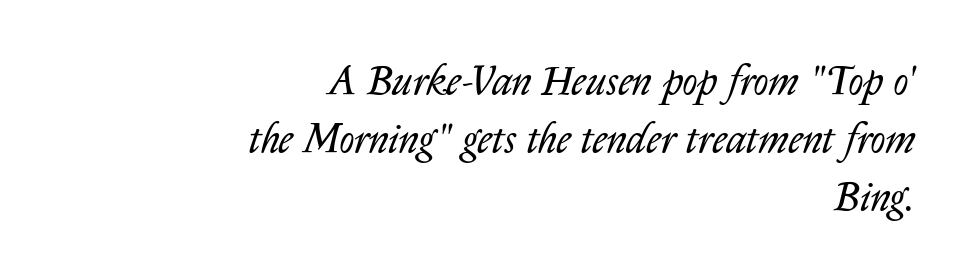
Typeset ragged left — the right edge is the straight one. The space between consecutive lines is moderate. This sample has the flowing, uneven cadence of proportional lettering. The passage shown is not underscored anywhere.
